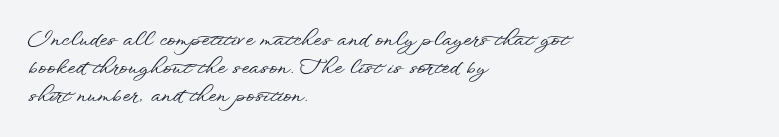
Q: Is the text italic (slanted)? A: Yes.
Q: Is the text underlined? A: No.
Q: How is the paragraph aligned? A: Left-aligned.
Q: Is the spacing between letters normal or unusually wide? A: Normal.
Q: Is the spacing between lines tight, normal or loose? A: Normal.
